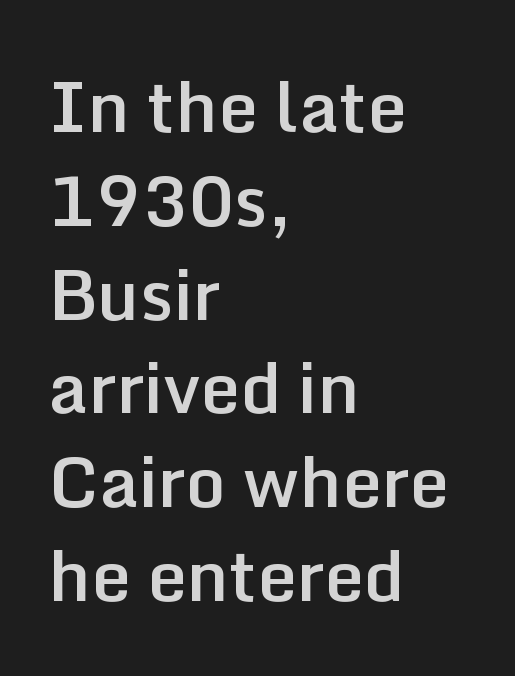
Caption: multi-line text, flush left, ragged right. The specimen reads as upright at a glance. Nope, no serifs anywhere on these letters. You could not count columns in this text — the font is proportionally spaced. This sample uses plain, unmodified letter spacing.
